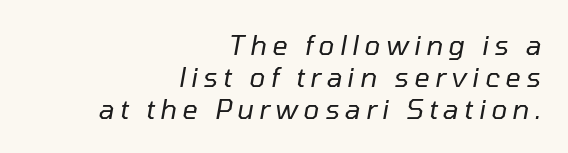
The image shows 27 px text type, italic (leaning right); set right-aligned, line spacing 1.18x, unusually wide letter spacing (+0.2 em), not underlined.
